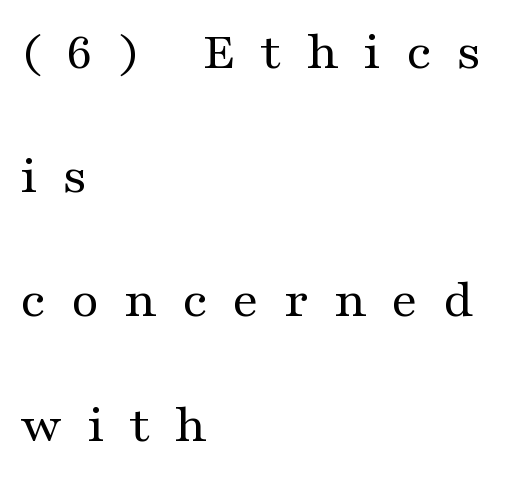
The weight would be labelled regular, book, light, or lighter still. Rendered with straight, roman letterforms. Loosely led — the rows are spread out. Inter-character spacing is expanded well beyond the font's built-in metrics. This sample has the flowing, uneven cadence of proportional lettering. Leftover space on each line is placed entirely after the last word.
